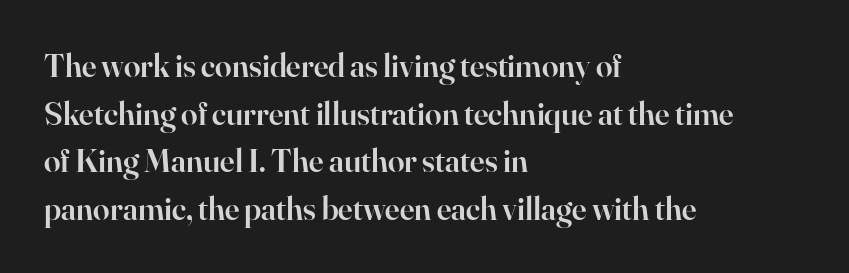
Nobody drew a line under any word here. Each letter keeps its own natural width here, so spacing adapts to shape. Note: serifs present on the glyphs. I'd describe the lettering as semibold — firm but not a full bold. Every row of glyphs begins at an identical x-position on the left. The space between consecutive lines is moderate.
